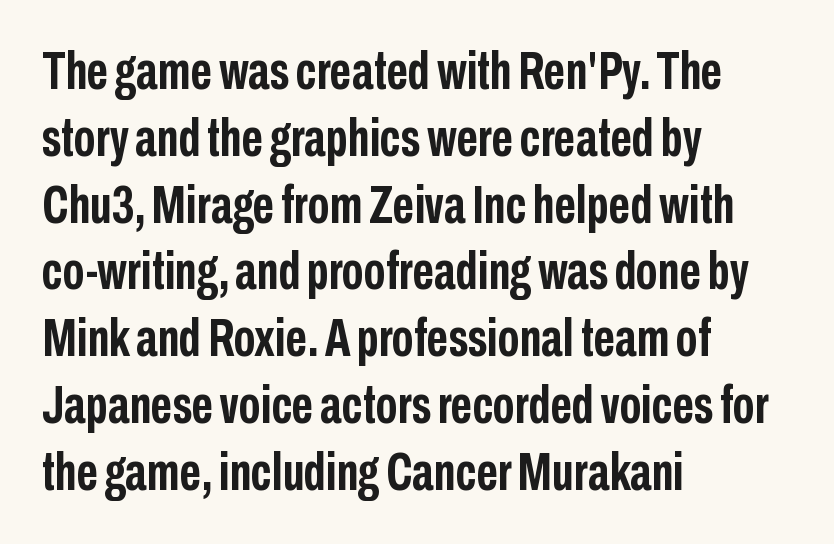
{"serif": "no", "italic": "no", "bold": "yes", "weight": "semibold", "width": "condensed", "stroke_contrast": "low", "x_height": "medium", "monospaced": "no", "underline": "no", "align": "left", "line_spacing": "normal", "line_spacing_ratio": 1.26, "letter_spacing": "normal", "letter_spacing_em": 0.0, "glyph_px": 53}
